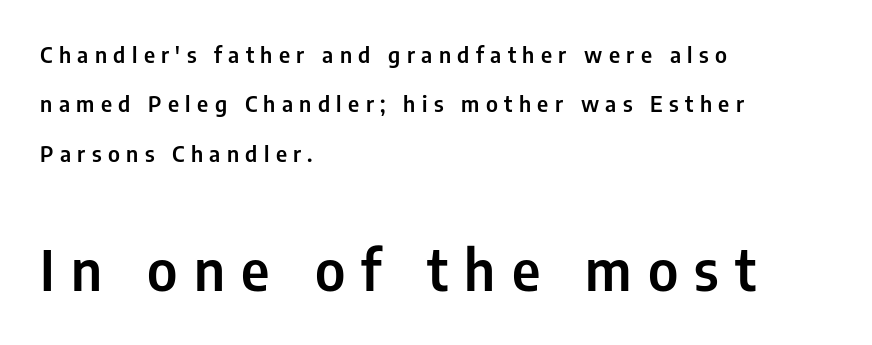
The image shows 56 px condensed sans-serif type, upright; set left-aligned, loose line spacing (2.25x), unusually wide letter spacing (+0.29 em), not underlined; the second (bottom) block is 2.55x larger; low stroke contrast and a medium x-height.
